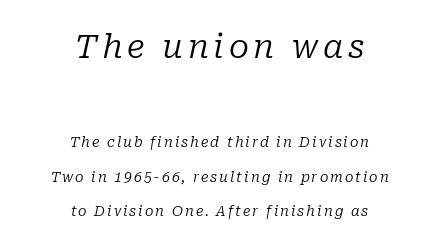
Q: Is the text bold? A: No.
Q: Is the text italic (slanted)? A: Yes, it leans right by about 10 degrees.
Q: Is the typeface a serif or a sans-serif typeface? A: Serif.
Q: Is the text underlined? A: No.
Q: How is the paragraph aligned? A: Centered.
Q: Is the spacing between lines tight, normal or loose? A: Loose.
Q: Which block of text is set in a larger size, the first (top) or the second (bottom)? A: The first (top) one.
Q: Width (condensed, normal, or wide)? A: Normal.
Q: Stroke contrast? A: Low.
Q: x-height? A: Medium.
Q: Monospaced? A: No.
